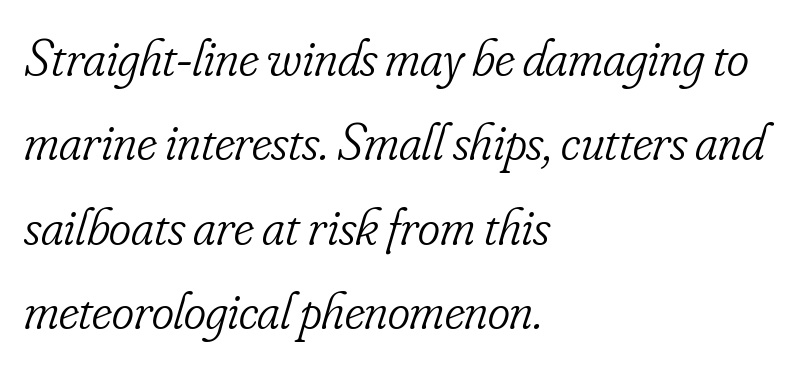
The passage shown is typeset with a serif family. The passage shown is not bold in any degree. Words appear dense and cohesive because spacing is normal. The rendering uses natural spacing where letterforms have individual widths. Normally led — the rows are evenly, conventionally spaced. The glyphs are unaccompanied by any horizontal stroke below them.
